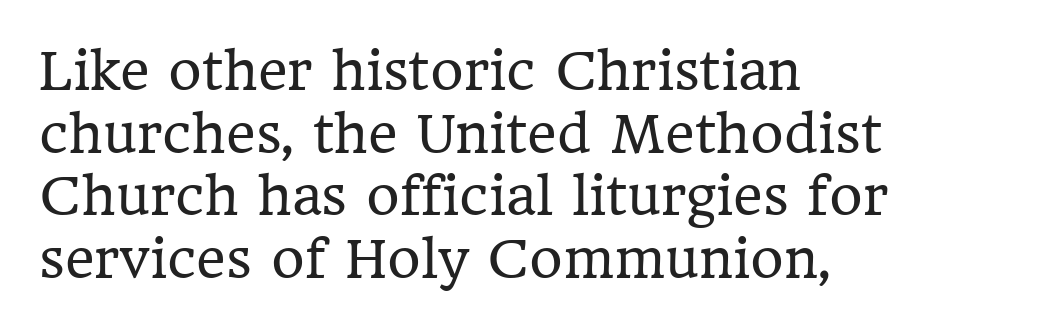
Q: Is the text bold? A: No.
Q: Is the text italic (slanted)? A: No, it is upright.
Q: Is the typeface a serif or a sans-serif typeface? A: Serif.
Q: Is the text underlined? A: No.
Q: How is the paragraph aligned? A: Left-aligned.
Q: Is the spacing between letters normal or unusually wide? A: Normal.
Q: Width (condensed, normal, or wide)? A: Normal.
Q: Stroke contrast? A: Low.
Q: x-height? A: Medium.
Q: Monospaced? A: No.
